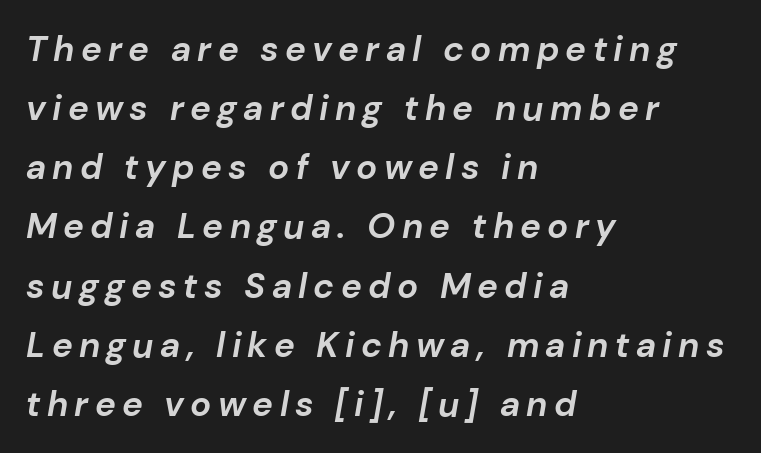
{"italic": "yes", "lean": "right", "slant_degrees": 10, "bold": "yes", "weight": "bold", "width": "normal", "stroke_contrast": "low", "x_height": "medium", "monospaced": "no", "underline": "no", "align": "left", "line_spacing": "normal", "line_spacing_ratio": 1.69, "glyph_px": 35}
